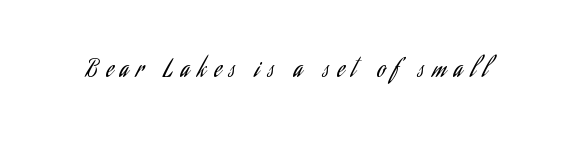
Characters follow at a spacing far wider than the type designer built in. The letterforms sit at book weight or below. Descender tails drop into unmarked territory.
